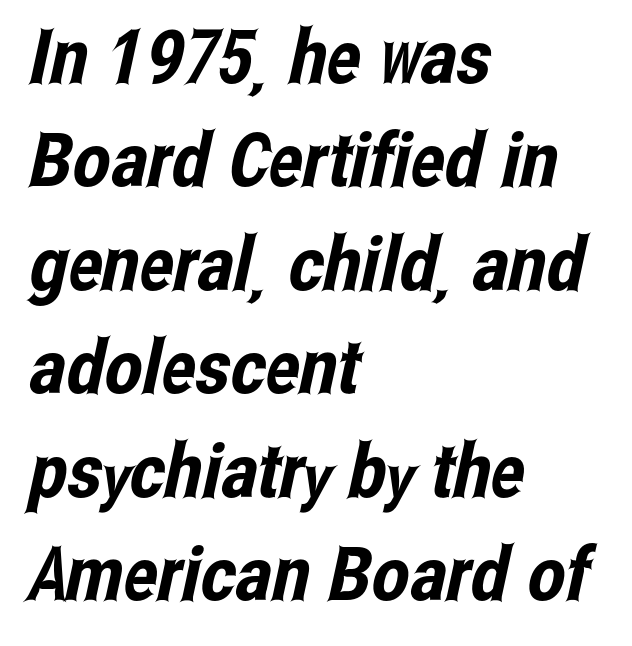
Casual observation: everything's shoved over to the left. The specimen omits any rule beneath the text block's lines. The rendering uses natural spacing where letterforms have individual widths. The designer left line spacing at the default. Does the type have serifs? No, each stem ends abruptly.
